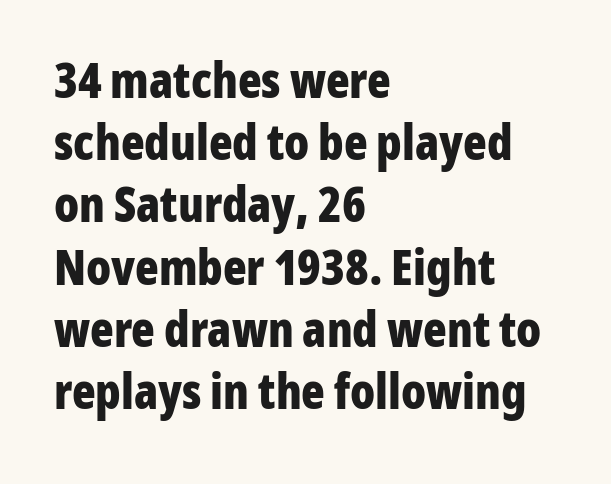
Q: Is the text bold? A: Yes.
Q: Is the text italic (slanted)? A: No, it is upright.
Q: Is the typeface a serif or a sans-serif typeface? A: Sans-serif.
Q: Is the text underlined? A: No.
Q: How is the paragraph aligned? A: Left-aligned.
Q: Is the spacing between letters normal or unusually wide? A: Normal.
Q: Is the spacing between lines tight, normal or loose? A: Normal.
Q: Width (condensed, normal, or wide)? A: Condensed.
Q: Stroke contrast? A: Low.
Q: x-height? A: Medium.
Q: Monospaced? A: No.
